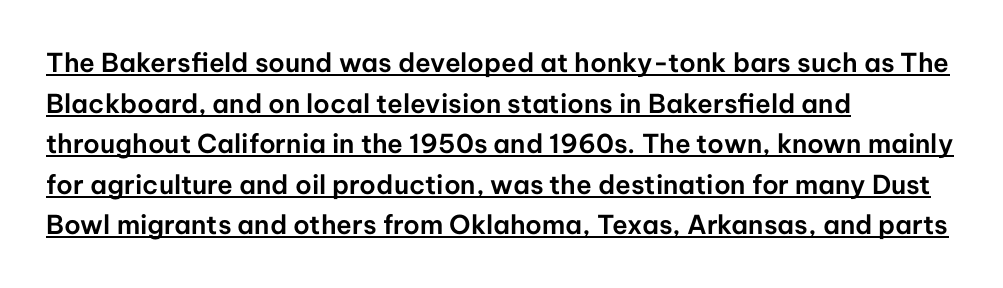
The image shows 26 px text type, upright; set left-aligned, normal line spacing (1.56x), normal letter spacing, underlined.
